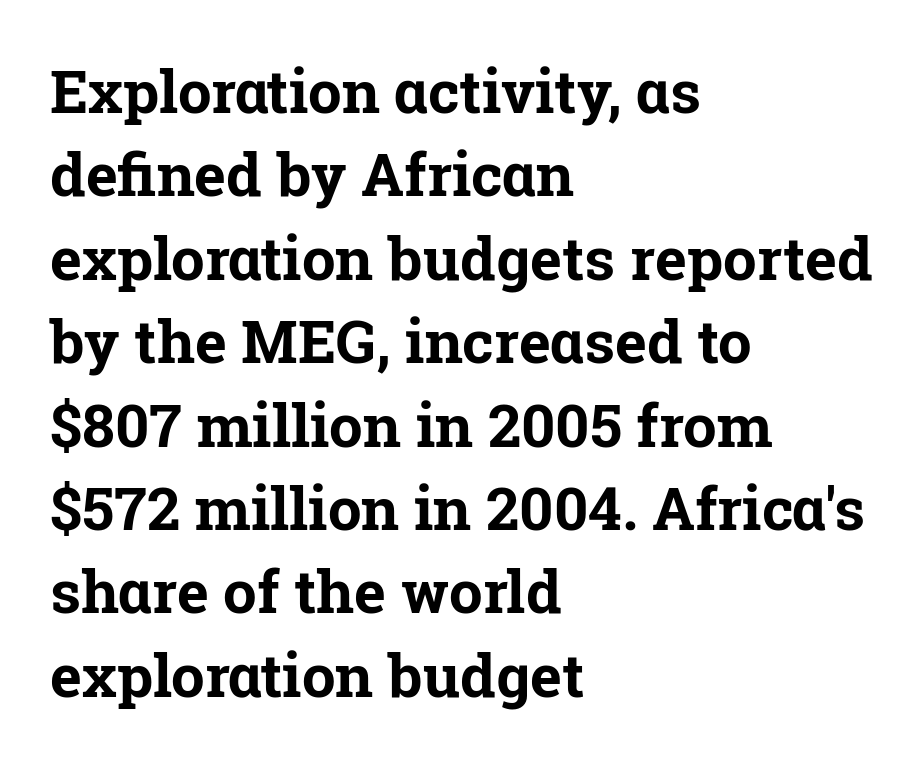
The image shows 60 px bold serif type, upright; set left-aligned, normal line spacing (1.39x), normal letter spacing, not underlined; low stroke contrast and a medium x-height.
